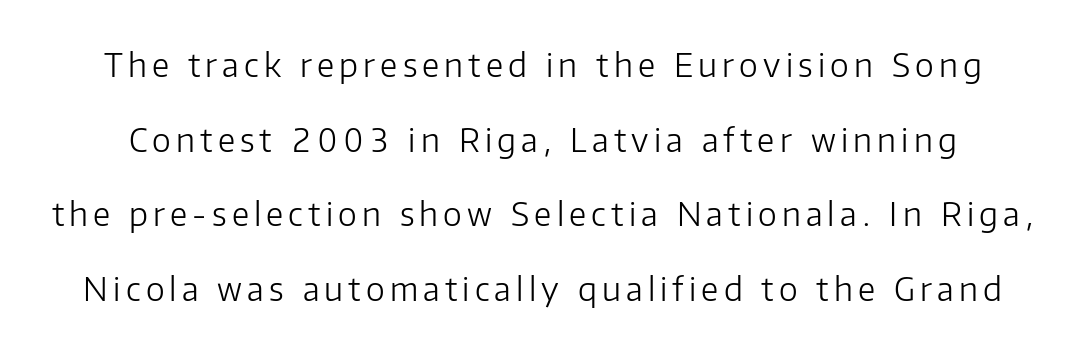
These lines stand farther apart than default settings would place them. The words here are not underlined. These lines are rendered in a variable-pitch font. A sans-serif font was chosen for this passage. Stems and bowls with no extra thickness — not bold. It's the straight-up-and-down kind of type.
